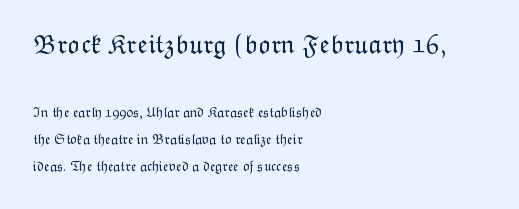
Q: Is the text bold? A: No.
Q: Is the text italic (slanted)? A: No, it is upright.
Q: Is the text underlined? A: No.
Q: How is the paragraph aligned? A: Left-aligned.
Q: Is the spacing between letters normal or unusually wide? A: Normal.
Q: Is the spacing between lines tight, normal or loose? A: Loose.
Q: Which block of text is set in a larger size, the first (top) or the second (bottom)? A: The first (top) one.
